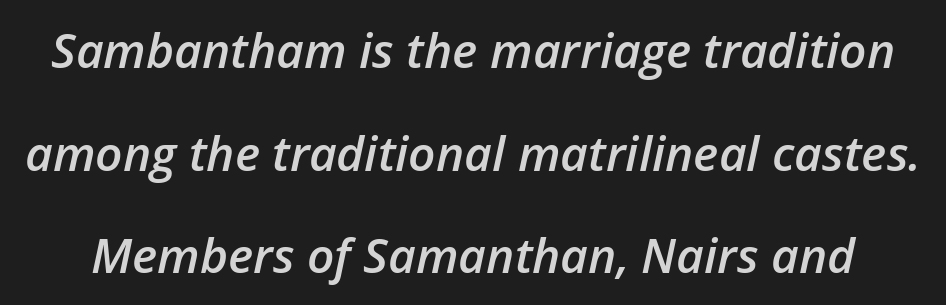
Q: Is the text bold? A: Semi-bold.
Q: Is the text italic (slanted)? A: Yes, it leans right by about 12 degrees.
Q: Is the text underlined? A: No.
Q: Is the spacing between letters normal or unusually wide? A: Normal.
Q: Is the spacing between lines tight, normal or loose? A: Loose.
Q: Width (condensed, normal, or wide)? A: Normal.
Q: Stroke contrast? A: Low.
Q: x-height? A: Medium.
Q: Monospaced? A: No.
